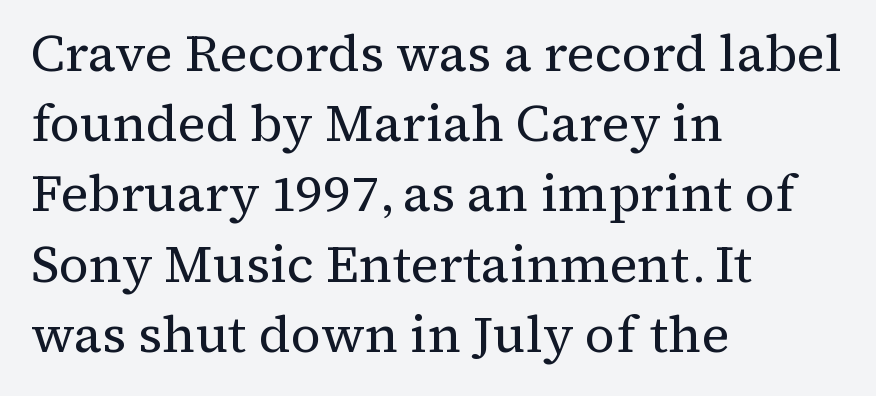
Q: Is the text bold? A: No.
Q: Is the text italic (slanted)? A: No, it is upright.
Q: Is the typeface a serif or a sans-serif typeface? A: Serif.
Q: Is the text underlined? A: No.
Q: How is the paragraph aligned? A: Left-aligned.
Q: Is the spacing between letters normal or unusually wide? A: Normal.
Q: Is the spacing between lines tight, normal or loose? A: Normal.
Q: Width (condensed, normal, or wide)? A: Normal.
Q: Stroke contrast? A: Medium.
Q: x-height? A: Medium.
Q: Monospaced? A: No.
